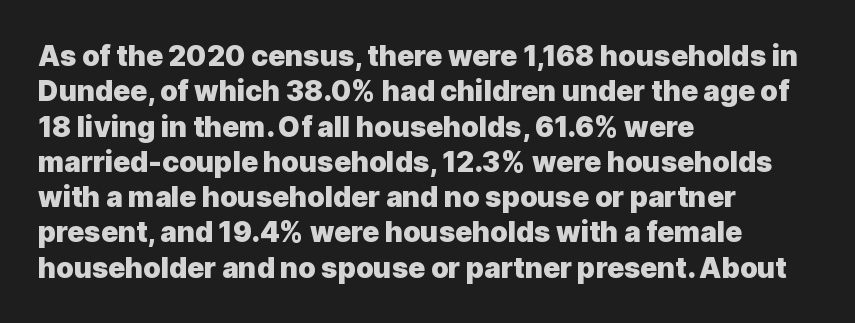
What's the leading like? Ordinary, nothing unusual. Thick stems and heavy bowls — unmistakably bold. Which margin do the lines hug? The left one — the right edge is uneven. The rendering uses natural spacing where letterforms have individual widths. A typesetter would call this zero additional tracking. Every character sits straight up, as roman type does.
